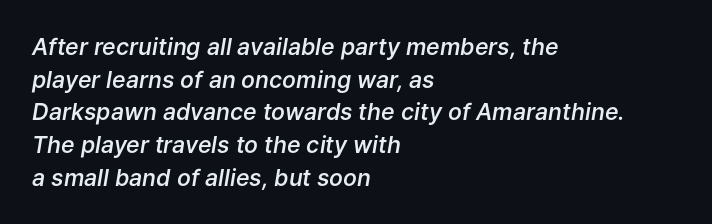
Q: Is the text bold? A: Semi-bold.
Q: Is the text italic (slanted)? A: Yes, it leans right by about 9 degrees.
Q: Is the text underlined? A: No.
Q: How is the paragraph aligned? A: Left-aligned.
Q: Is the spacing between letters normal or unusually wide? A: Normal.
Q: Is the spacing between lines tight, normal or loose? A: Normal.
